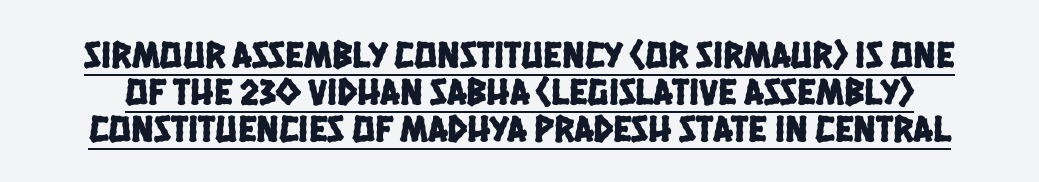
Here the designer chose a conventional face with non-uniform glyph widths. Looks like someone drew a line under every word here. The line-height multiplier appears low, near solid setting. You could call the tracking neutral — neither tight nor loose. Are there feet on the stems? There aren't — it's a sans.
